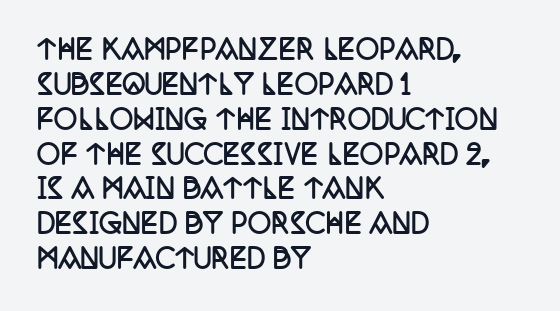
Q: Is the text bold? A: Yes.
Q: Is the text italic (slanted)? A: No, it is upright.
Q: Is the text underlined? A: No.
Q: How is the paragraph aligned? A: Left-aligned.
Q: Is the spacing between letters normal or unusually wide? A: Normal.
Q: Is the spacing between lines tight, normal or loose? A: Normal.
